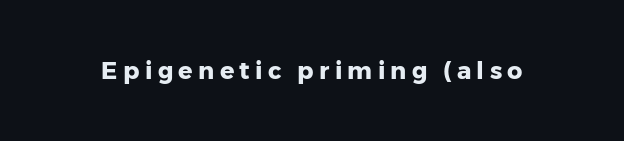
The image shows 24 px bold type, upright; set unusually wide letter spacing (+0.22 em), not underlined.
